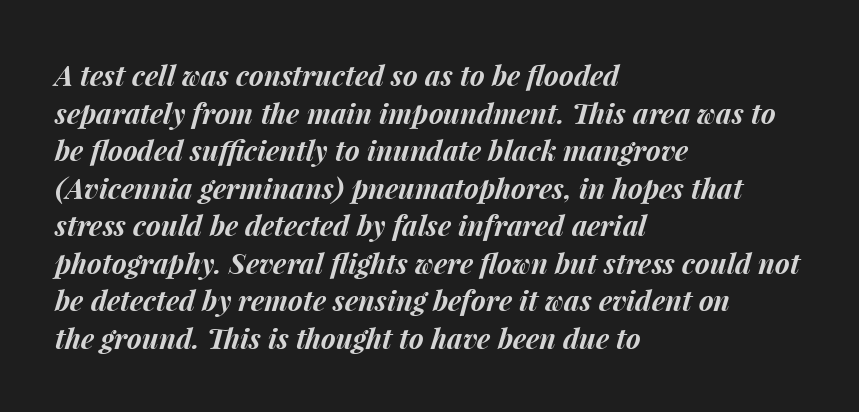
Q: Is the text bold? A: Yes.
Q: Is the text italic (slanted)? A: Yes, it leans right by about 15 degrees.
Q: Is the text underlined? A: No.
Q: How is the paragraph aligned? A: Left-aligned.
Q: Is the spacing between letters normal or unusually wide? A: Normal.
Q: Is the spacing between lines tight, normal or loose? A: Normal.
Q: Width (condensed, normal, or wide)? A: Normal.
Q: Stroke contrast? A: Medium.
Q: x-height? A: Medium.
Q: Monospaced? A: No.
